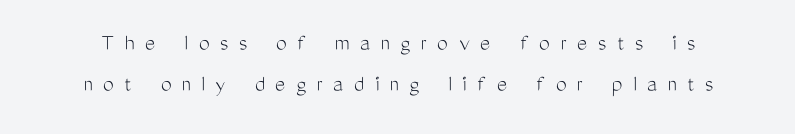
The image shows 24 px text type, upright; set line spacing 1.72x, unusually wide letter spacing (+0.44 em), not underlined.
